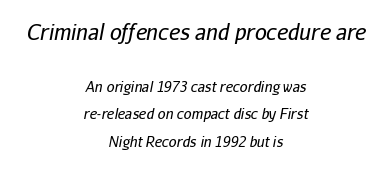
{"italic": "yes", "lean": "right", "slant_degrees": 11, "bold": "no", "underline": "no", "align": "center", "line_spacing": "loose", "line_spacing_ratio": 1.99, "letter_spacing": "normal", "letter_spacing_em": 0.0, "larger_block": "first", "size_ratio": 1.5, "glyph_px": 21}
